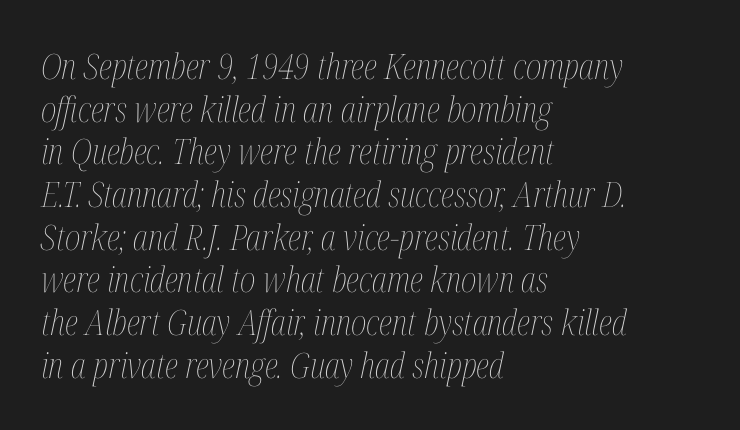
Q: Is the text bold? A: No.
Q: Is the text italic (slanted)? A: Yes, it leans right by about 12 degrees.
Q: Is the text underlined? A: No.
Q: How is the paragraph aligned? A: Left-aligned.
Q: Is the spacing between letters normal or unusually wide? A: Normal.
Q: Width (condensed, normal, or wide)? A: Condensed.
Q: Stroke contrast? A: Medium.
Q: x-height? A: Medium.
Q: Monospaced? A: No.
